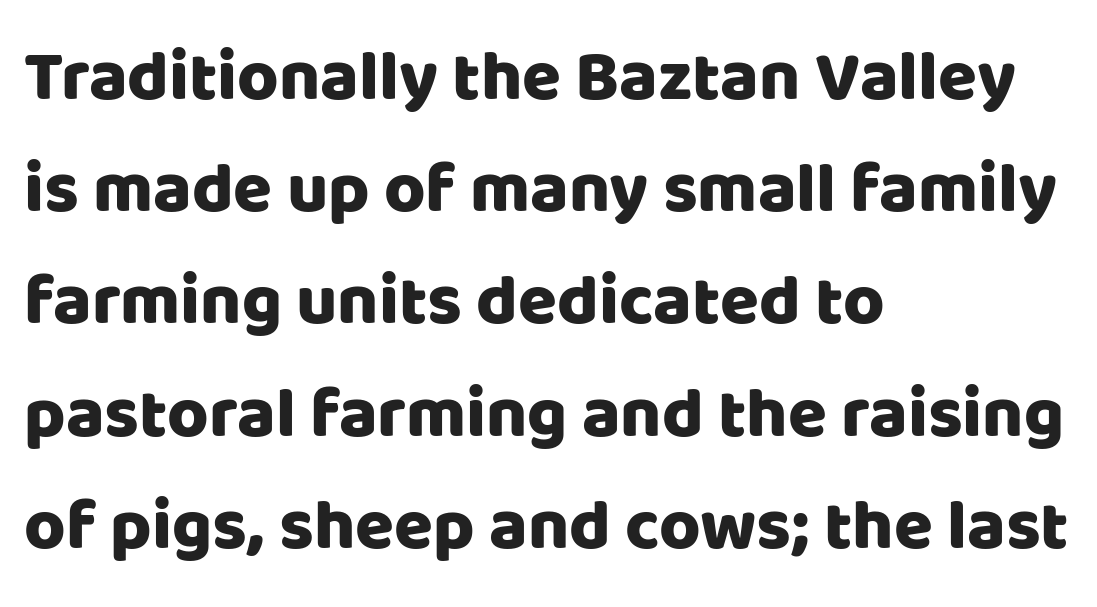
The image shows 71 px sans-serif type, upright; set left-aligned, normal line spacing (1.58x), normal letter spacing, not underlined; low stroke contrast and a large x-height.
